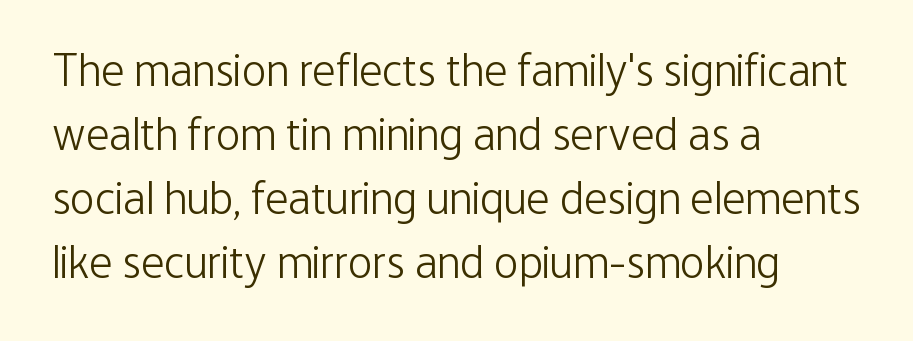
The image shows 46 px light, condensed sans-serif type, upright; set left-aligned, normal line spacing (1.39x), normal letter spacing, not underlined; low stroke contrast and a medium x-height.
